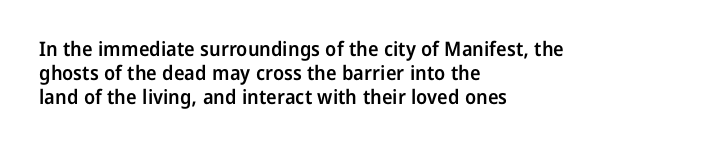
Q: Is the text bold? A: Semi-bold.
Q: Is the text italic (slanted)? A: No, it is upright.
Q: Is the text underlined? A: No.
Q: How is the paragraph aligned? A: Left-aligned.
Q: Is the spacing between letters normal or unusually wide? A: Normal.
